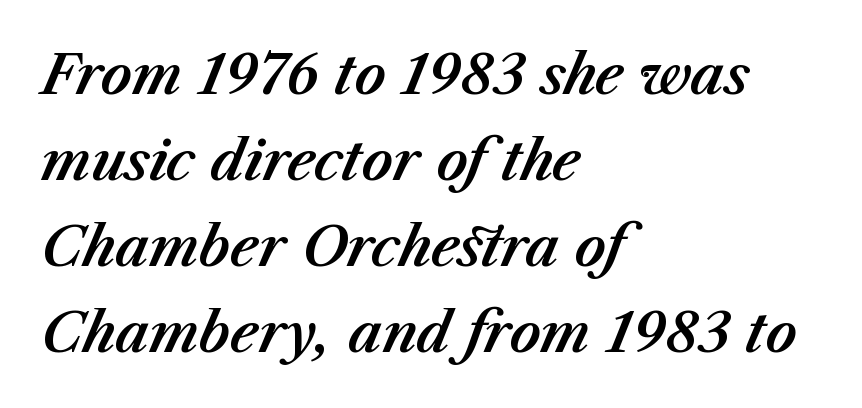
The image shows 54 px text type, italic (leaning right); set left-aligned, normal line spacing (1.59x), normal letter spacing, not underlined; medium stroke contrast and a medium x-height.
